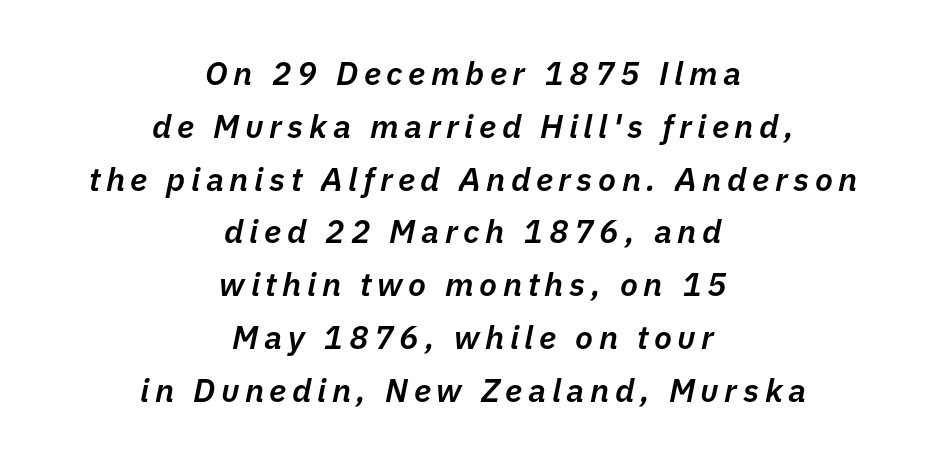
Q: Is the text bold? A: Semi-bold.
Q: Is the text italic (slanted)? A: Yes, it leans right by about 11 degrees.
Q: Is the text underlined? A: No.
Q: How is the paragraph aligned? A: Centered.
Q: Is the spacing between lines tight, normal or loose? A: Normal.
Q: Width (condensed, normal, or wide)? A: Normal.
Q: Stroke contrast? A: Low.
Q: x-height? A: Medium.
Q: Monospaced? A: No.
